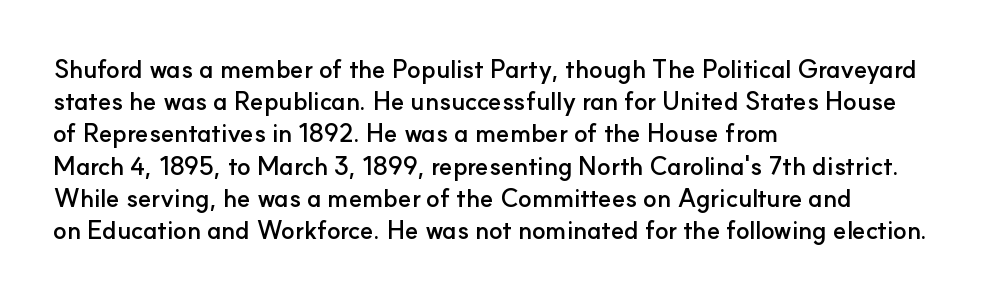
The image shows 25 px bold type, upright; set left-aligned, normal line spacing (1.29x), normal letter spacing, not underlined.
